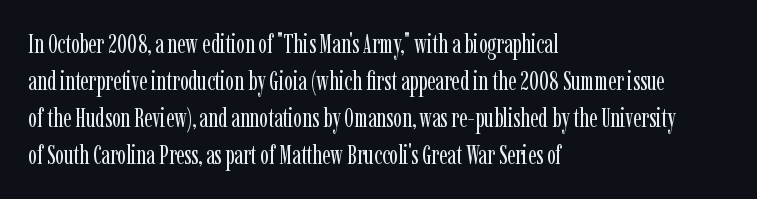
Q: Is the text bold? A: No.
Q: Is the text italic (slanted)? A: No, it is upright.
Q: Is the text underlined? A: No.
Q: How is the paragraph aligned? A: Left-aligned.
Q: Is the spacing between letters normal or unusually wide? A: Normal.
Q: Is the spacing between lines tight, normal or loose? A: Normal.
